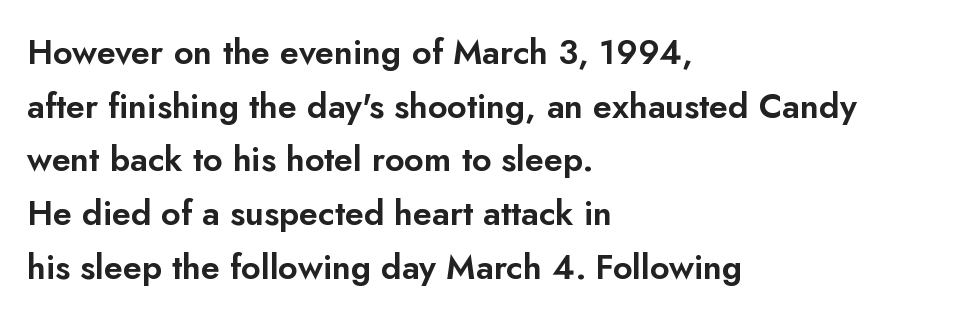
Q: Is the text italic (slanted)? A: No, it is upright.
Q: Is the typeface a serif or a sans-serif typeface? A: Sans-serif.
Q: Is the text underlined? A: No.
Q: How is the paragraph aligned? A: Left-aligned.
Q: Is the spacing between letters normal or unusually wide? A: Normal.
Q: Is the spacing between lines tight, normal or loose? A: Normal.
Q: Width (condensed, normal, or wide)? A: Normal.
Q: Stroke contrast? A: Low.
Q: x-height? A: Small.
Q: Monospaced? A: No.
